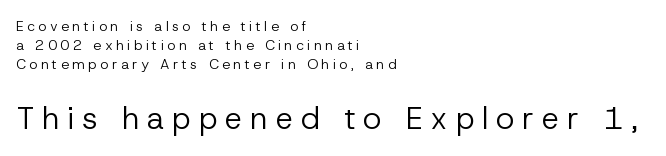
{"serif": "no", "italic": "no", "bold": "no", "weight": "regular", "width": "normal", "stroke_contrast": "low", "x_height": "medium", "monospaced": "no", "underline": "no", "align": "left", "line_spacing": "normal", "line_spacing_ratio": 1.35, "letter_spacing": "wide", "letter_spacing_em": 0.25, "larger_block": "second", "size_ratio": 2.21, "glyph_px": 31}
